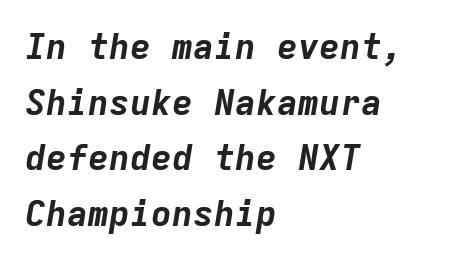
The baseline area is clear. The letters are bold, with thick, heavy strokes. Spacing verdict: monospaced, one width for all characters. The face used here is rendered with its standard letterfit.
